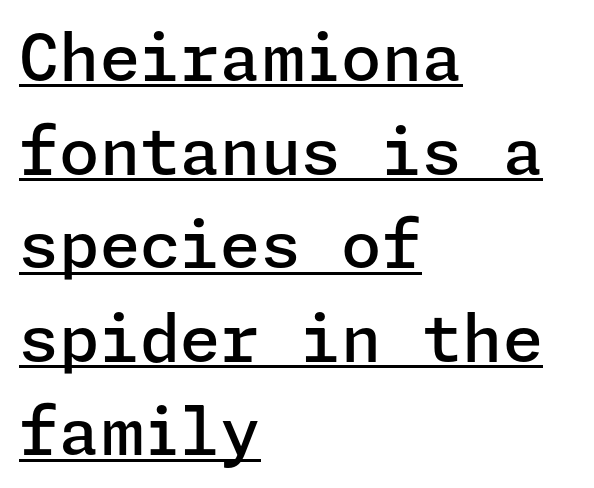
Q: Is the text bold? A: Semi-bold.
Q: Is the text italic (slanted)? A: No, it is upright.
Q: Is the typeface a serif or a sans-serif typeface? A: Sans-serif.
Q: Is the text underlined? A: Yes.
Q: How is the paragraph aligned? A: Left-aligned.
Q: Is the spacing between letters normal or unusually wide? A: Normal.
Q: Is the spacing between lines tight, normal or loose? A: Normal.
Q: Width (condensed, normal, or wide)? A: Normal.
Q: Stroke contrast? A: Low.
Q: x-height? A: Medium.
